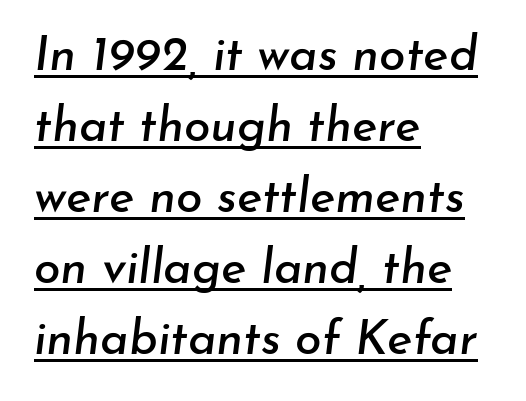
{"italic": "yes", "lean": "right", "slant_degrees": 7, "width": "normal", "stroke_contrast": "low", "x_height": "small", "monospaced": "no", "underline": "yes", "align": "left", "line_spacing": "normal", "line_spacing_ratio": 1.48, "letter_spacing": "normal", "letter_spacing_em": 0.0, "glyph_px": 48}
